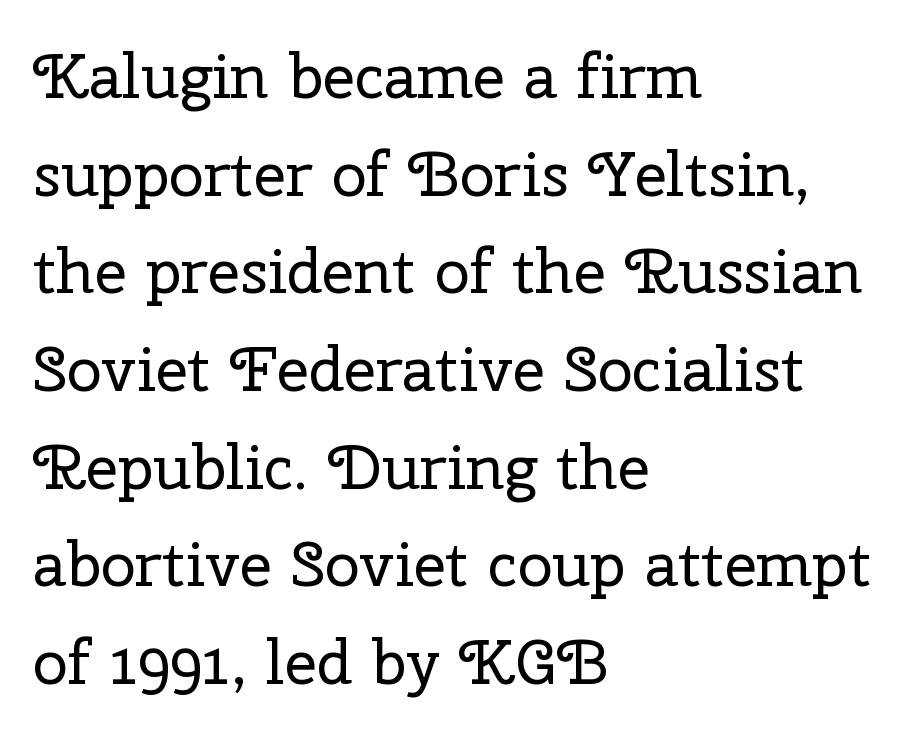
Q: Is the text bold? A: No.
Q: Is the text italic (slanted)? A: No, it is upright.
Q: Is the typeface a serif or a sans-serif typeface? A: Serif.
Q: Is the text underlined? A: No.
Q: How is the paragraph aligned? A: Left-aligned.
Q: Is the spacing between letters normal or unusually wide? A: Normal.
Q: Is the spacing between lines tight, normal or loose? A: Normal.
Q: Width (condensed, normal, or wide)? A: Normal.
Q: Stroke contrast? A: Low.
Q: x-height? A: Medium.
Q: Monospaced? A: No.
